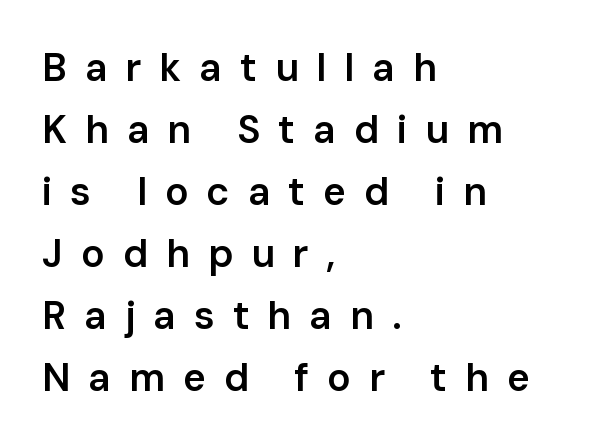
Q: Is the text bold? A: Semi-bold.
Q: Is the text italic (slanted)? A: No, it is upright.
Q: Is the typeface a serif or a sans-serif typeface? A: Sans-serif.
Q: Is the text underlined? A: No.
Q: How is the paragraph aligned? A: Left-aligned.
Q: Is the spacing between letters normal or unusually wide? A: Unusually wide.
Q: Is the spacing between lines tight, normal or loose? A: Normal.
Q: Width (condensed, normal, or wide)? A: Normal.
Q: Stroke contrast? A: Low.
Q: x-height? A: Medium.
Q: Monospaced? A: No.
